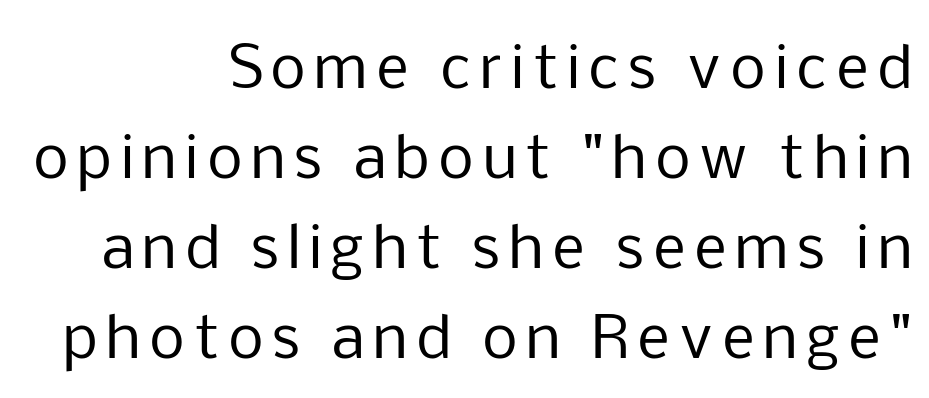
The image shows 57 px regular-weight sans-serif type, upright; set right-aligned, normal line spacing (1.58x), not underlined; low stroke contrast and a medium x-height.
